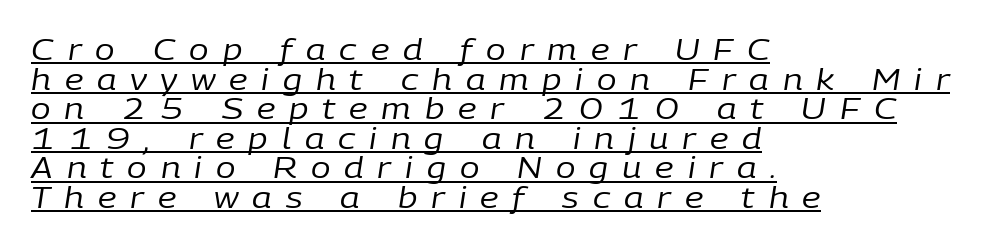
The image shows 29 px regular-weight type, italic (leaning right); set left-aligned, tight line spacing (1.02x), unusually wide letter spacing (+0.48 em), underlined; low stroke contrast and a medium x-height.
